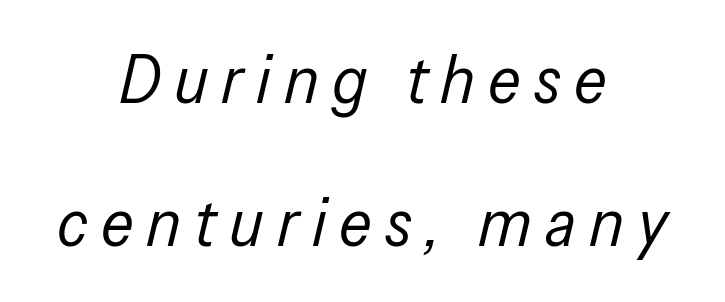
Q: Is the text bold? A: No.
Q: Is the text italic (slanted)? A: Yes, it leans right by about 13 degrees.
Q: Is the text underlined? A: No.
Q: How is the paragraph aligned? A: Centered.
Q: Is the spacing between lines tight, normal or loose? A: Loose.
Q: Width (condensed, normal, or wide)? A: Condensed.
Q: Stroke contrast? A: Low.
Q: x-height? A: Medium.
Q: Monospaced? A: No.
